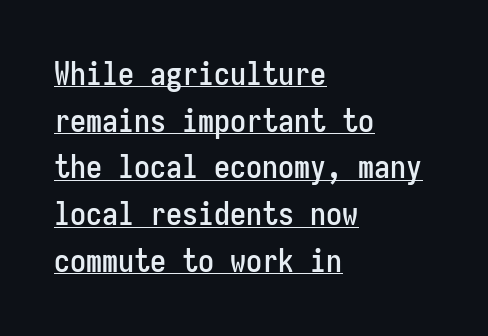
These characters rest on top of a visible drawn line. The lettering holds an erect, upright posture throughout. Does extra space separate the letters? No, they use regular spacing. The rag falls on the right side of this text block. Looks like terminal output: every glyph gets an equal slot.
